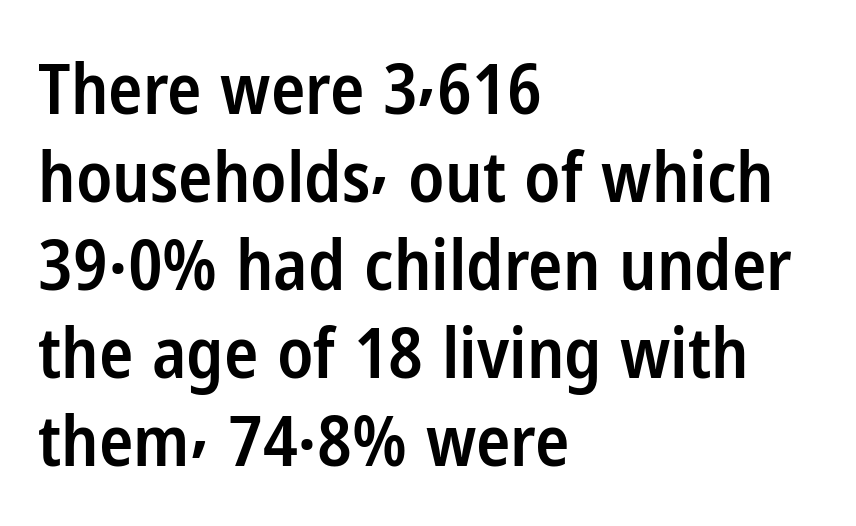
Bold? Not quite — semibold, heavier than regular but stopping short. Is the block centered? No — it sits flush against the left margin. Character widths vary here, with narrow letters taking less room than wide ones. The face used here is a sans, in the tradition of grotesques and geometrics. The typography opts for an upright posture over an oblique one.
